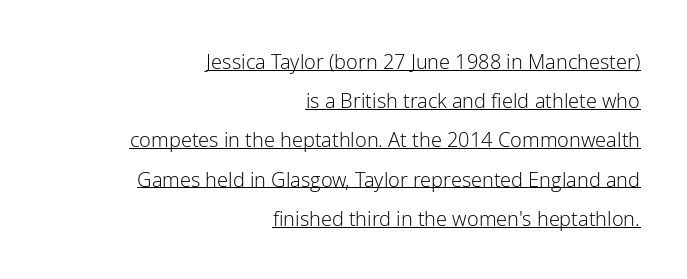
Q: Is the text bold? A: No.
Q: Is the text italic (slanted)? A: No, it is upright.
Q: Is the text underlined? A: Yes.
Q: How is the paragraph aligned? A: Right-aligned.
Q: Is the spacing between letters normal or unusually wide? A: Normal.
Q: Is the spacing between lines tight, normal or loose? A: Loose.
